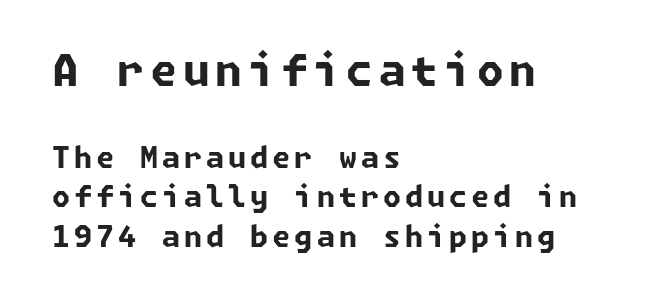
The image shows 43 px bold sans-serif type; set left-aligned, normal line spacing (1.36x), not underlined; the first (top) block is 1.48x larger; low stroke contrast and a medium x-height.
